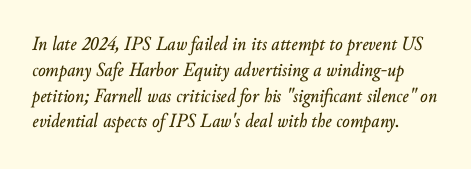
Q: Is the text italic (slanted)? A: Yes, it leans right by about 10 degrees.
Q: Is the text underlined? A: No.
Q: Is the spacing between letters normal or unusually wide? A: Normal.
Q: Is the spacing between lines tight, normal or loose? A: Normal.
